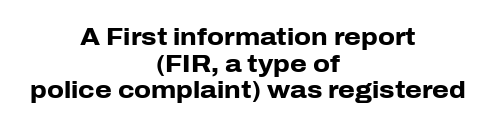
Q: Is the text bold? A: Yes.
Q: Is the text italic (slanted)? A: No, it is upright.
Q: Is the text underlined? A: No.
Q: How is the paragraph aligned? A: Centered.
Q: Is the spacing between letters normal or unusually wide? A: Normal.
Q: Is the spacing between lines tight, normal or loose? A: Tight.
